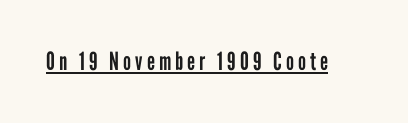
Stems here are at most as thick as an everyday book face. The specimen reads as upright at a glance. Underlining? Definitely there.
